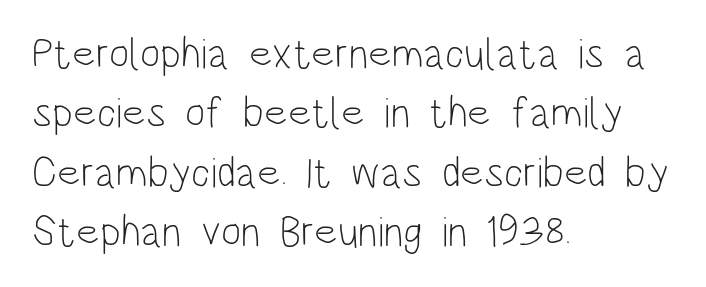
The strokes carry an ordinary text weight at most. Clear beneath every line of the passage. No feet cap the strokes, marking this as sans-serif type. This sample uses plain, unmodified letter spacing. Every character sits straight up, as roman type does.
